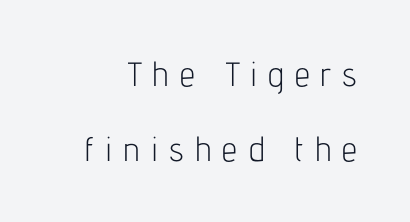
The image shows 34 px light, condensed sans-serif type, upright; set loose line spacing (2.2x), unusually wide letter spacing (+0.32 em), not underlined; low stroke contrast and a medium x-height.
